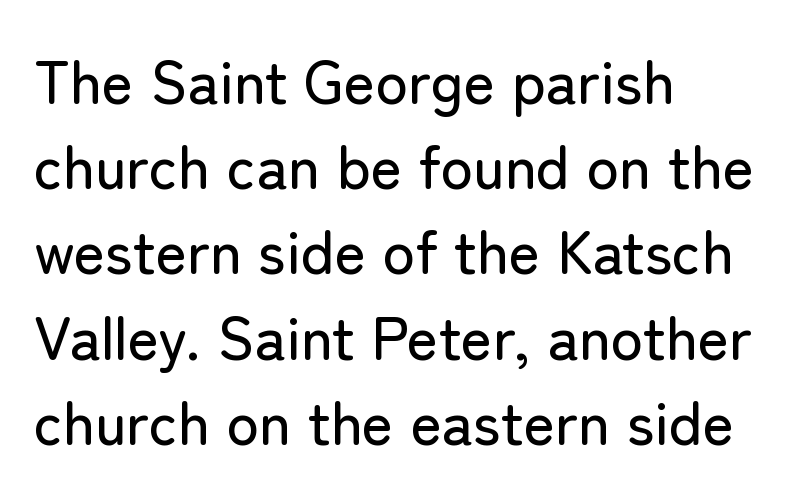
{"serif": "no", "italic": "no", "width": "normal", "stroke_contrast": "low", "x_height": "medium", "monospaced": "no", "underline": "no", "align": "left", "line_spacing": "normal", "line_spacing_ratio": 1.42, "letter_spacing": "normal", "letter_spacing_em": 0.0, "glyph_px": 60}
